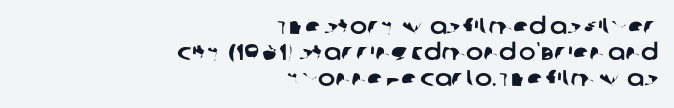
Q: Is the text underlined? A: No.
Q: How is the paragraph aligned? A: Right-aligned.
Q: Is the spacing between letters normal or unusually wide? A: Normal.
Q: Is the spacing between lines tight, normal or loose? A: Tight.
